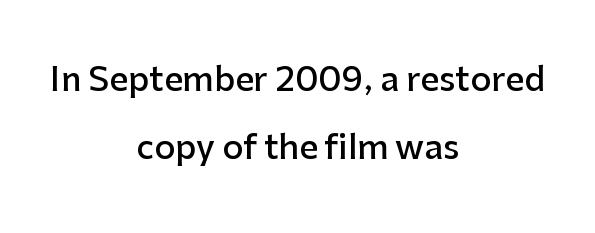
{"serif": "no", "italic": "no", "bold": "semi", "weight": "semibold", "width": "normal", "stroke_contrast": "low", "x_height": "medium", "monospaced": "no", "underline": "no", "align": "center", "line_spacing": "loose", "line_spacing_ratio": 2.07, "letter_spacing": "normal", "letter_spacing_em": 0.0, "glyph_px": 33}
